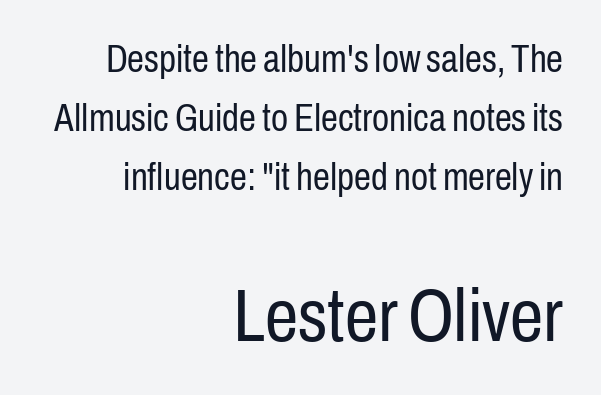
Q: Is the text bold? A: No.
Q: Is the text italic (slanted)? A: No, it is upright.
Q: Is the typeface a serif or a sans-serif typeface? A: Sans-serif.
Q: Is the text underlined? A: No.
Q: How is the paragraph aligned? A: Right-aligned.
Q: Is the spacing between letters normal or unusually wide? A: Normal.
Q: Is the spacing between lines tight, normal or loose? A: Normal.
Q: Which block of text is set in a larger size, the first (top) or the second (bottom)? A: The second (bottom) one.
Q: Width (condensed, normal, or wide)? A: Condensed.
Q: Stroke contrast? A: Low.
Q: x-height? A: Medium.
Q: Monospaced? A: No.
